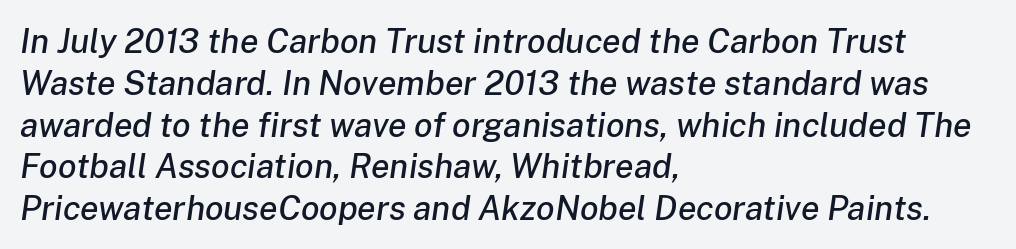
The image shows 34 px text type, italic (leaning right); set left-aligned, line spacing 1.23x, normal letter spacing, not underlined; low stroke contrast and a medium x-height.
